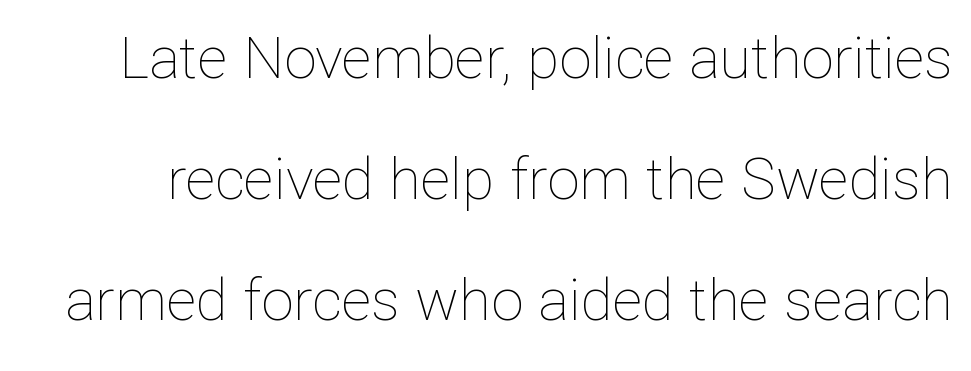
{"italic": "no", "bold": "no", "weight": "thin", "width": "normal", "stroke_contrast": "low", "x_height": "medium", "monospaced": "no", "underline": "no", "line_spacing": "loose", "line_spacing_ratio": 2.09, "letter_spacing": "normal", "letter_spacing_em": 0.0, "glyph_px": 58}
